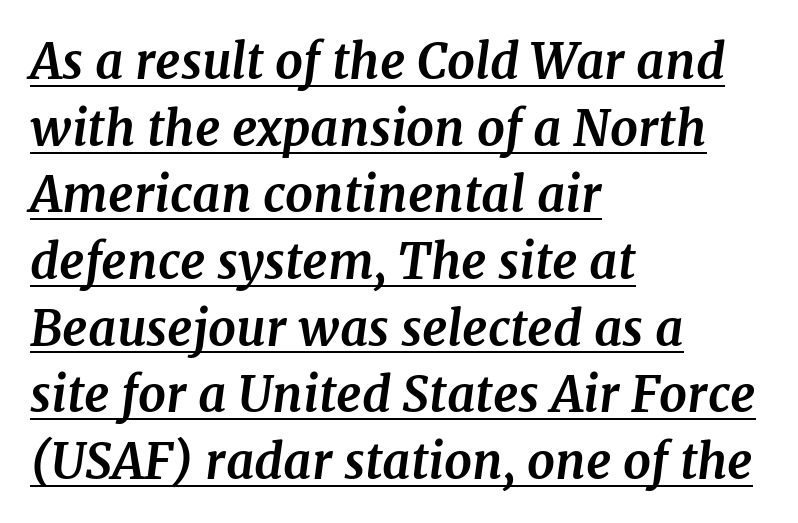
These lines are composed in type with serifs. One-word summary of the alignment: left. Weight check: bold — yes, fully. What stands out about the letter spacing? Nothing — it is the standard amount. Like a heading marked for emphasis, these lines bear an underscore. Leading: standard.
